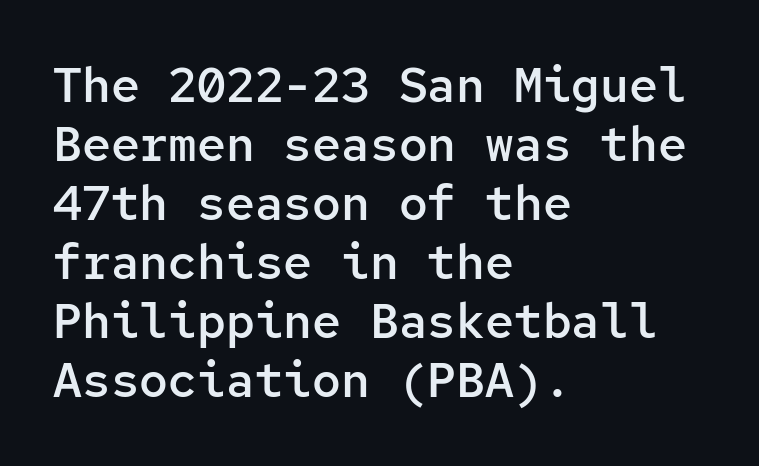
The image shows 48 px semibold sans-serif type, upright, monospaced; set left-aligned, line spacing 1.23x, normal letter spacing, not underlined; low stroke contrast and a medium x-height.
